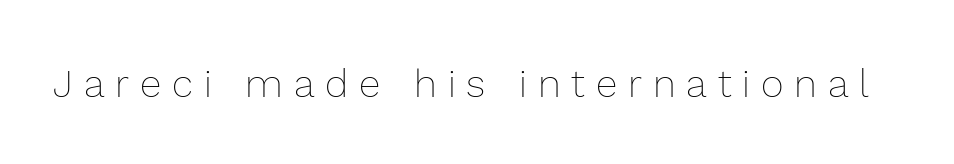
Nope, not italic — everything's standing straight. The gap between lines stays unmarked. Is the stroke heavy? The answer is a plain regular-or-lighter. Think of a printed novel: that variable character pitch is what you see here. Students, note that the glyphs here are deliberately spaced far apart.
